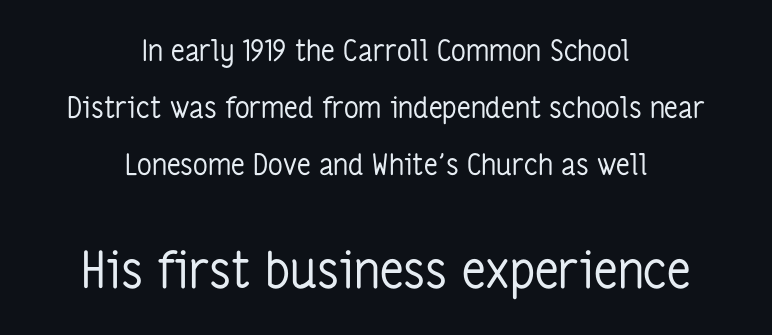
Upright lettering throughout. Varying glyph widths throughout — classic text-font behaviour. Two sizes are in play, and the larger belongs to the second block. The typesetting does not lean heavy: it is not bold. Neither beginnings nor endings align; midpoints do.
